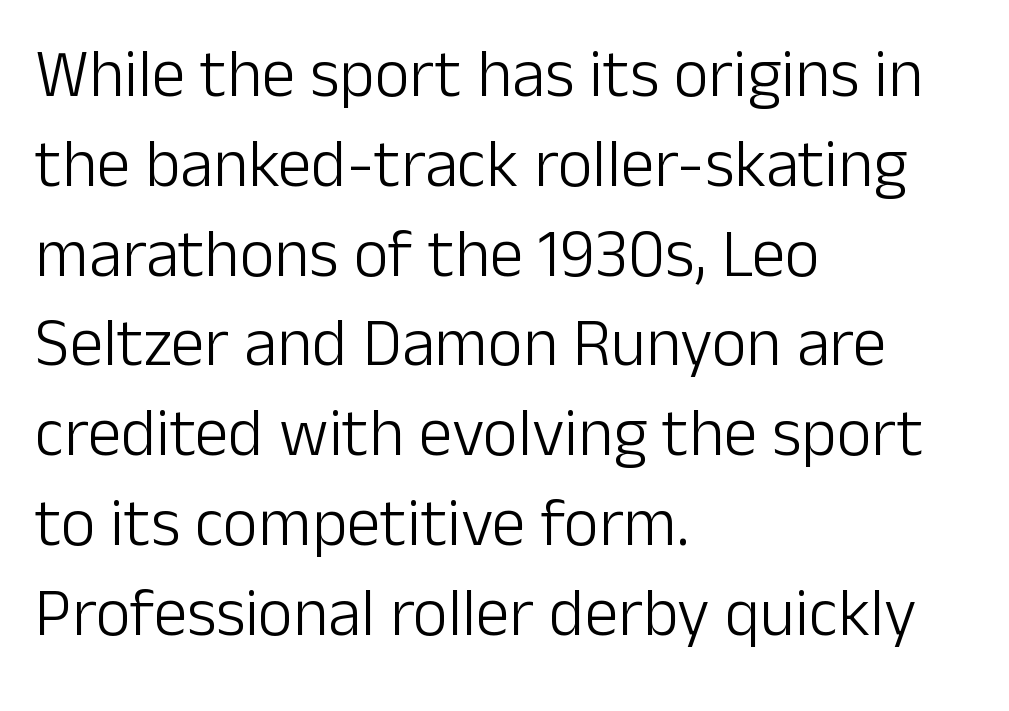
The image shows 67 px light sans-serif type, upright; set left-aligned, normal line spacing (1.34x), normal letter spacing, not underlined; low stroke contrast and a medium x-height.
